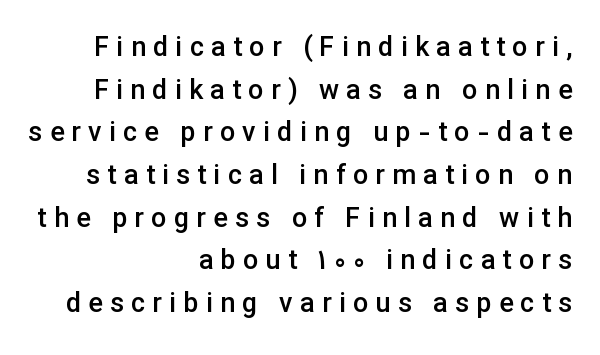
The image shows 27 px text type, upright; set right-aligned, normal line spacing (1.58x), unusually wide letter spacing (+0.27 em), not underlined.
